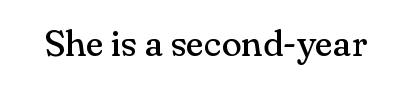
Q: Is the text bold? A: No.
Q: Is the text italic (slanted)? A: No, it is upright.
Q: Is the typeface a serif or a sans-serif typeface? A: Serif.
Q: Is the text underlined? A: No.
Q: Is the spacing between letters normal or unusually wide? A: Normal.
Q: Width (condensed, normal, or wide)? A: Normal.
Q: Stroke contrast? A: Medium.
Q: x-height? A: Small.
Q: Monospaced? A: No.
